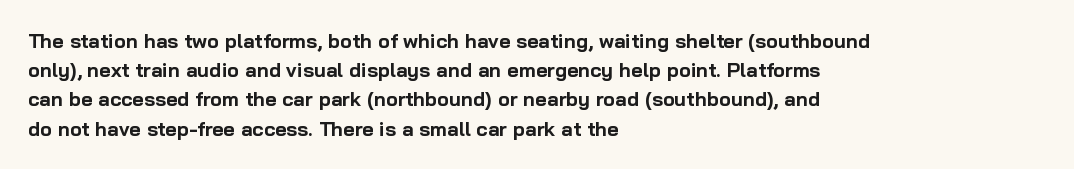
Q: Is the text bold? A: Yes.
Q: Is the text italic (slanted)? A: No, it is upright.
Q: Is the text underlined? A: No.
Q: How is the paragraph aligned? A: Left-aligned.
Q: Is the spacing between letters normal or unusually wide? A: Normal.
Q: Is the spacing between lines tight, normal or loose? A: Normal.
